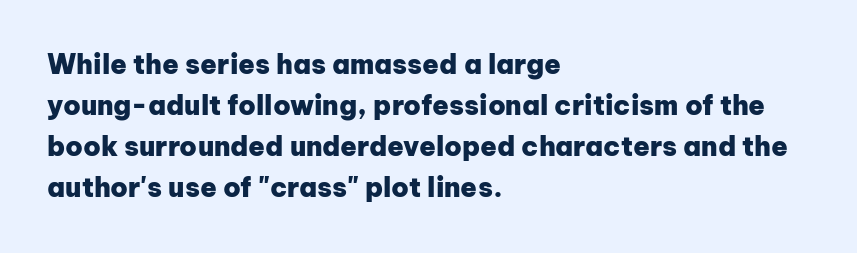
Line beginnings align vertically; line endings do not. Between one letter and the next there's only the usual sliver of space. Notice how descenders clear the ascenders below comfortably — that's standard leading. Does the lettering tilt? It doesn't — this is upright. Letters rest on an invisible, unmarked baseline.
